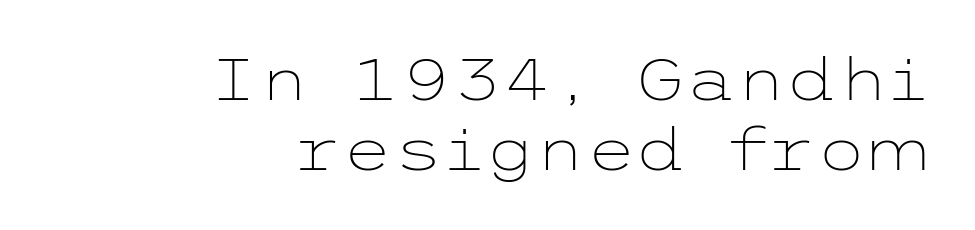
The image shows 58 px light, wide sans-serif type, upright; set right-aligned, line spacing 1.21x, normal letter spacing, not underlined; low stroke contrast and a medium x-height.
